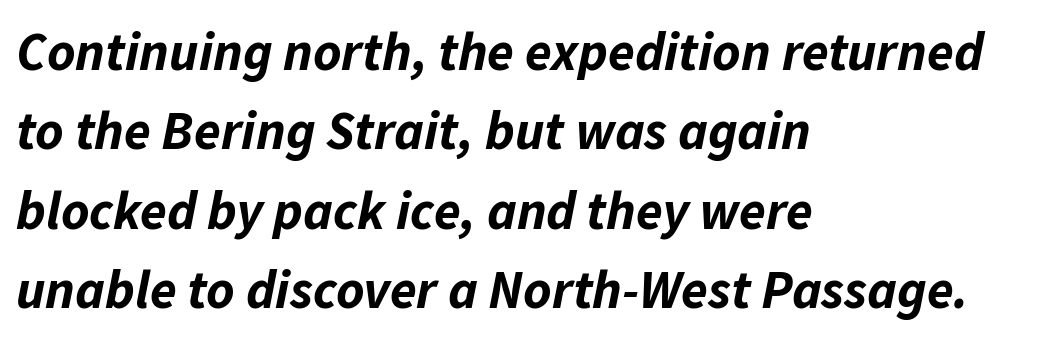
Q: Is the text bold? A: Yes.
Q: Is the text italic (slanted)? A: Yes, it leans right by about 11 degrees.
Q: Is the text underlined? A: No.
Q: How is the paragraph aligned? A: Left-aligned.
Q: Is the spacing between letters normal or unusually wide? A: Normal.
Q: Is the spacing between lines tight, normal or loose? A: Normal.
Q: Width (condensed, normal, or wide)? A: Normal.
Q: Stroke contrast? A: Low.
Q: x-height? A: Medium.
Q: Monospaced? A: No.
